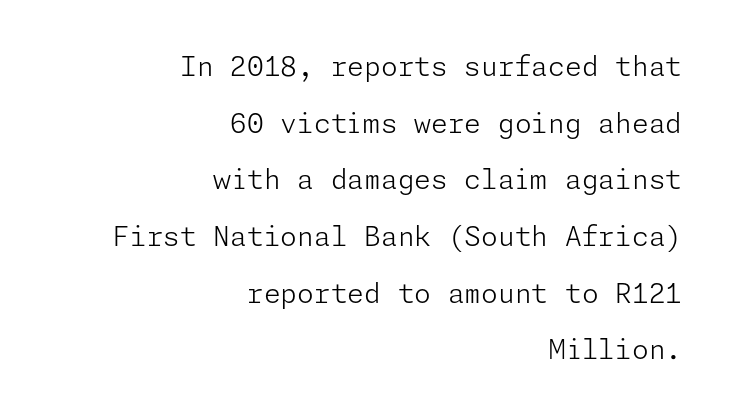
Q: Is the text bold? A: No.
Q: Is the text italic (slanted)? A: No, it is upright.
Q: Is the text underlined? A: No.
Q: How is the paragraph aligned? A: Right-aligned.
Q: Is the spacing between letters normal or unusually wide? A: Normal.
Q: Is the spacing between lines tight, normal or loose? A: Loose.
